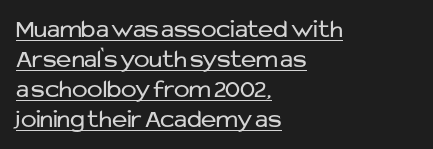
{"italic": "no", "bold": "no", "underline": "yes", "align": "left", "line_spacing": "tight", "line_spacing_ratio": 1.15, "letter_spacing": "normal", "letter_spacing_em": 0.0, "glyph_px": 26}
